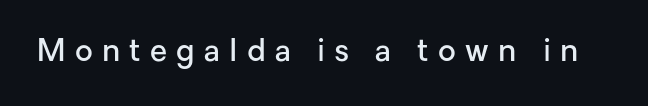
The image shows 31 px semibold sans-serif type, upright; set unusually wide letter spacing (+0.3 em), not underlined; low stroke contrast and a medium x-height.
